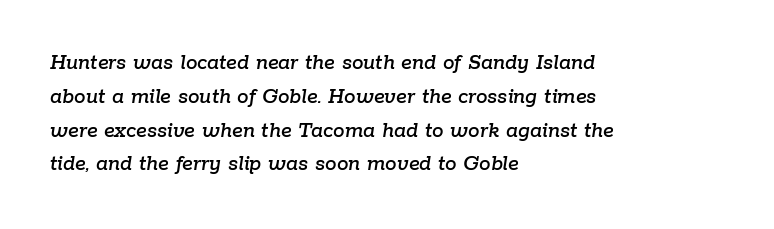
The image shows 23 px text type, italic (leaning right); set left-aligned, normal line spacing (1.47x), normal letter spacing, not underlined.
